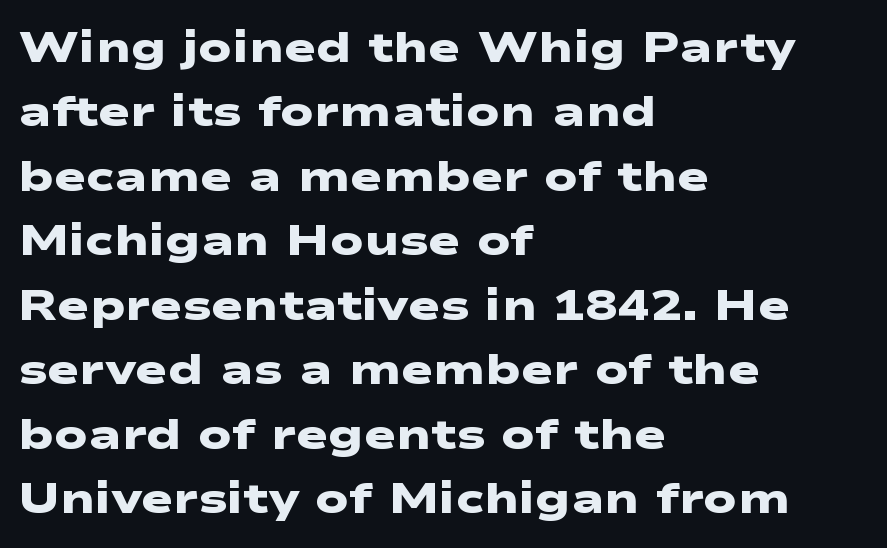
Q: Is the text bold? A: Yes.
Q: Is the typeface a serif or a sans-serif typeface? A: Sans-serif.
Q: Is the text underlined? A: No.
Q: How is the paragraph aligned? A: Left-aligned.
Q: Is the spacing between letters normal or unusually wide? A: Normal.
Q: Is the spacing between lines tight, normal or loose? A: Normal.
Q: Width (condensed, normal, or wide)? A: Wide.
Q: Stroke contrast? A: Low.
Q: x-height? A: Medium.
Q: Monospaced? A: No.
